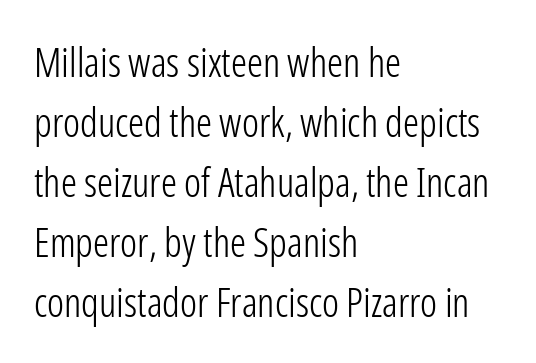
{"serif": "no", "italic": "no", "bold": "no", "weight": "light", "width": "condensed", "stroke_contrast": "low", "x_height": "medium", "monospaced": "no", "underline": "no", "align": "left", "line_spacing": "normal", "line_spacing_ratio": 1.5, "letter_spacing": "normal", "letter_spacing_em": 0.0, "glyph_px": 40}
